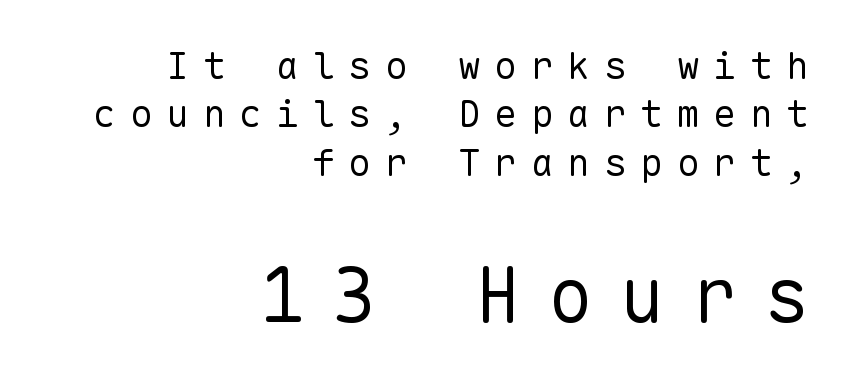
Q: Is the text bold? A: No.
Q: Is the text italic (slanted)? A: No, it is upright.
Q: Is the typeface a serif or a sans-serif typeface? A: Sans-serif.
Q: Is the text underlined? A: No.
Q: How is the paragraph aligned? A: Right-aligned.
Q: Is the spacing between letters normal or unusually wide? A: Unusually wide.
Q: Is the spacing between lines tight, normal or loose? A: Normal.
Q: Which block of text is set in a larger size, the first (top) or the second (bottom)? A: The second (bottom) one.
Q: Width (condensed, normal, or wide)? A: Normal.
Q: Stroke contrast? A: Low.
Q: x-height? A: Medium.
Q: Monospaced? A: Yes.
